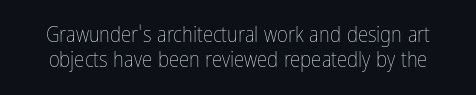
Q: Is the text bold? A: No.
Q: Is the text italic (slanted)? A: No, it is upright.
Q: Is the text underlined? A: No.
Q: Is the spacing between letters normal or unusually wide? A: Normal.
